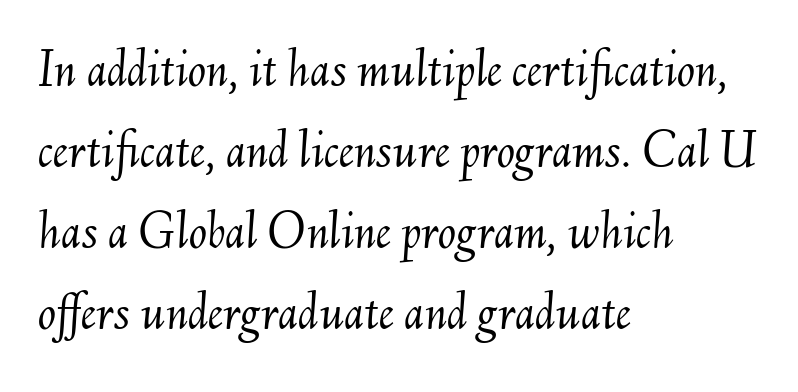
Q: Is the text bold? A: No.
Q: Is the text italic (slanted)? A: Yes, it leans right by about 6 degrees.
Q: Is the text underlined? A: No.
Q: How is the paragraph aligned? A: Left-aligned.
Q: Is the spacing between letters normal or unusually wide? A: Normal.
Q: Is the spacing between lines tight, normal or loose? A: Normal.
Q: Width (condensed, normal, or wide)? A: Normal.
Q: Stroke contrast? A: Medium.
Q: x-height? A: Small.
Q: Monospaced? A: No.
